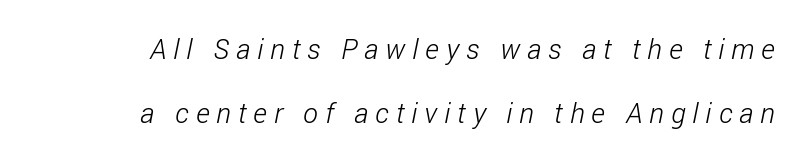
Q: Is the text bold? A: No.
Q: Is the typeface a serif or a sans-serif typeface? A: Sans-serif.
Q: Is the text underlined? A: No.
Q: Is the spacing between letters normal or unusually wide? A: Unusually wide.
Q: Is the spacing between lines tight, normal or loose? A: Loose.
Q: Width (condensed, normal, or wide)? A: Condensed.
Q: Stroke contrast? A: Low.
Q: x-height? A: Medium.
Q: Monospaced? A: No.
